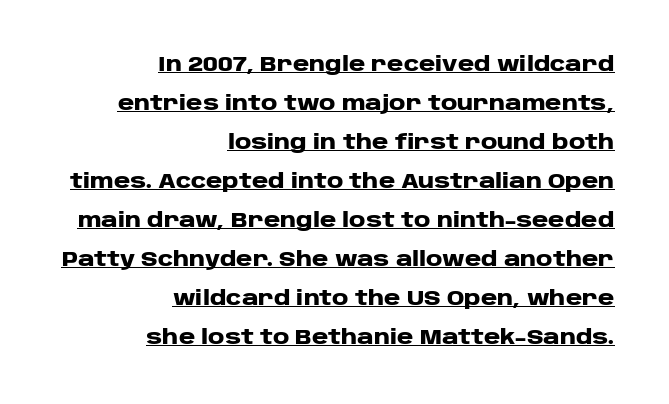
Loosely led — the rows are spread out. Here the glyphs are tracked normally, forming tight word shapes. Leftover space on each line is placed entirely before the opening word. The sample has been set heavy, in full bold. What decoration does the sample have? An underline. When letters stand straight like this, we call the style roman or upright.
